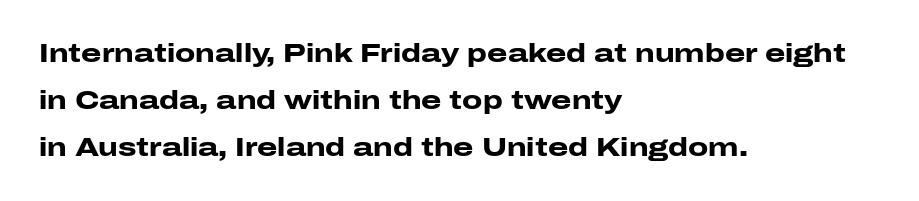
Q: Is the text bold? A: Yes.
Q: Is the text italic (slanted)? A: No, it is upright.
Q: Is the text underlined? A: No.
Q: How is the paragraph aligned? A: Left-aligned.
Q: Is the spacing between letters normal or unusually wide? A: Normal.
